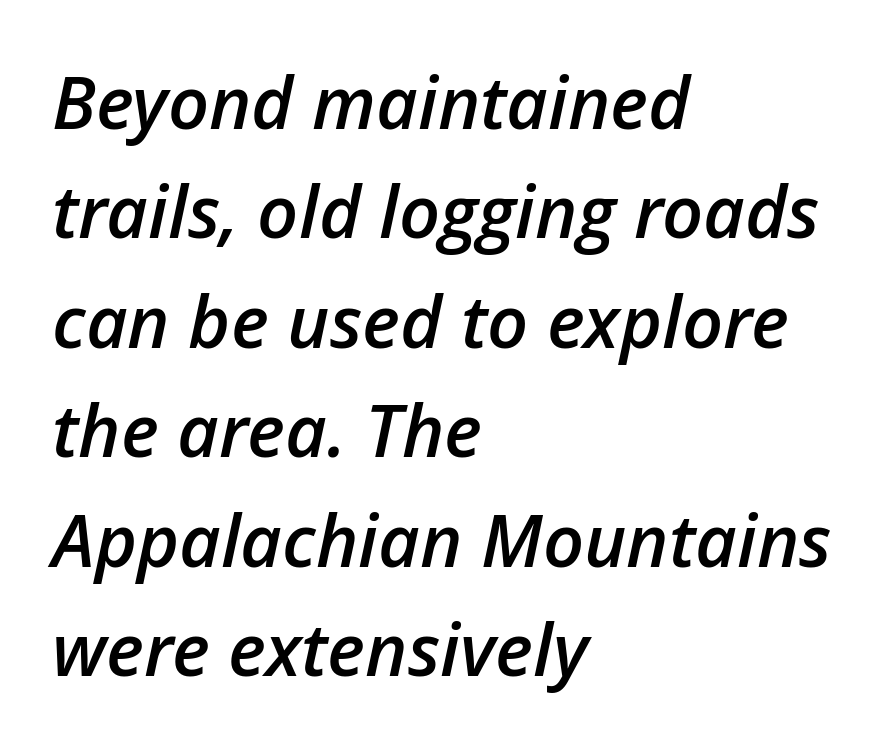
{"italic": "yes", "lean": "right", "slant_degrees": 12, "bold": "semi", "weight": "semibold", "width": "normal", "stroke_contrast": "low", "x_height": "medium", "monospaced": "no", "underline": "no", "align": "left", "line_spacing": "normal", "line_spacing_ratio": 1.52, "letter_spacing": "normal", "letter_spacing_em": 0.0, "glyph_px": 72}
